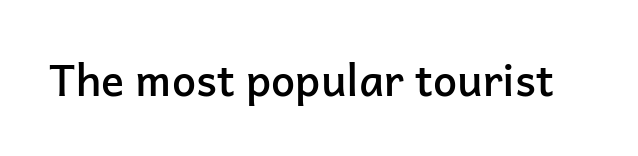
The image shows 43 px semibold sans-serif type, upright; set normal letter spacing, not underlined; low stroke contrast and a medium x-height.
